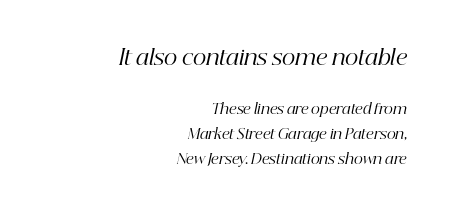
The image shows 21 px text type, italic (leaning right); set right-aligned, line spacing 1.78x, normal letter spacing, not underlined; the first (top) block is 1.5x larger.
